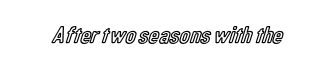
Q: Is the text italic (slanted)? A: Yes.
Q: Is the text underlined? A: No.
Q: Is the spacing between letters normal or unusually wide? A: Normal.
